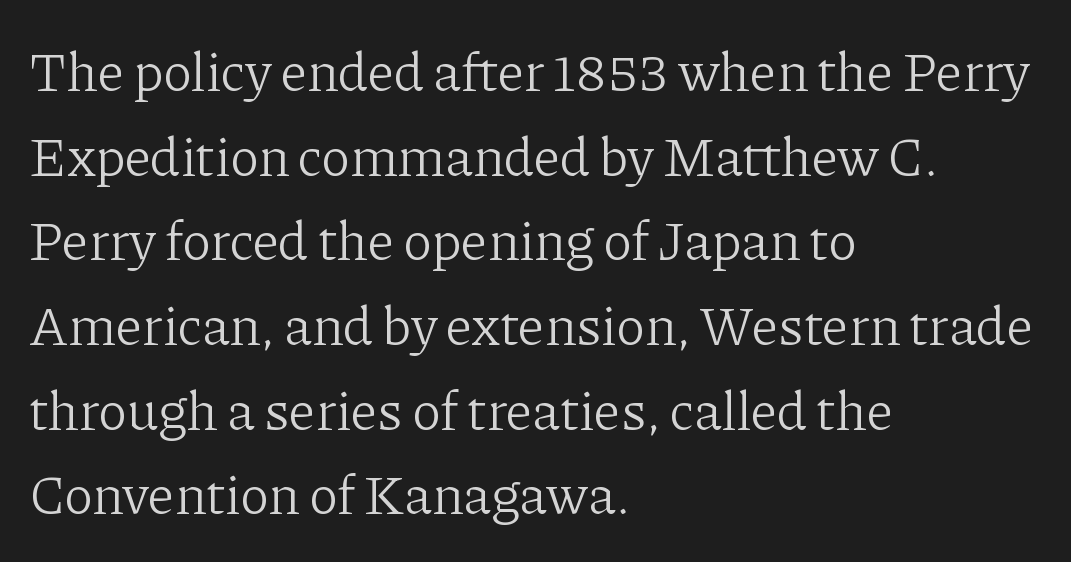
Varying glyph widths throughout — classic text-font behaviour. Words float on clear page, feet unadorned. What's the leading like? Ordinary, nothing unusual. Tracking here is standard; glyphs follow each other at the usual distance. Is the type heavy? It reads as light-to-regular instead. This is roman type, the default non-slanted kind.
